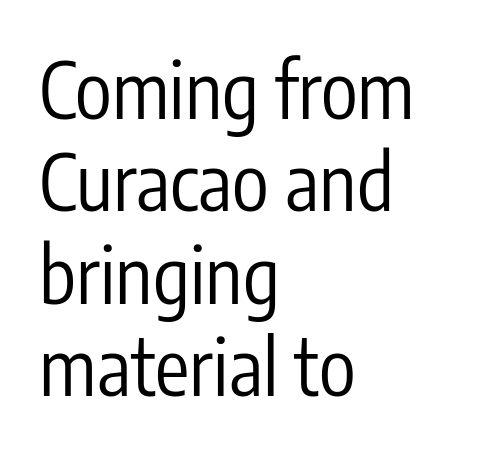
Q: Is the text bold? A: No.
Q: Is the text italic (slanted)? A: No, it is upright.
Q: Is the typeface a serif or a sans-serif typeface? A: Sans-serif.
Q: Is the text underlined? A: No.
Q: How is the paragraph aligned? A: Left-aligned.
Q: Is the spacing between letters normal or unusually wide? A: Normal.
Q: Width (condensed, normal, or wide)? A: Condensed.
Q: Stroke contrast? A: Low.
Q: x-height? A: Medium.
Q: Monospaced? A: No.
